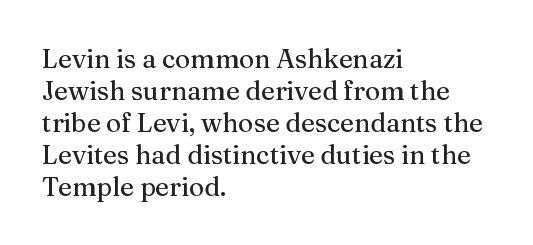
Q: Is the text italic (slanted)? A: No, it is upright.
Q: Is the text underlined? A: No.
Q: How is the paragraph aligned? A: Left-aligned.
Q: Is the spacing between letters normal or unusually wide? A: Normal.
